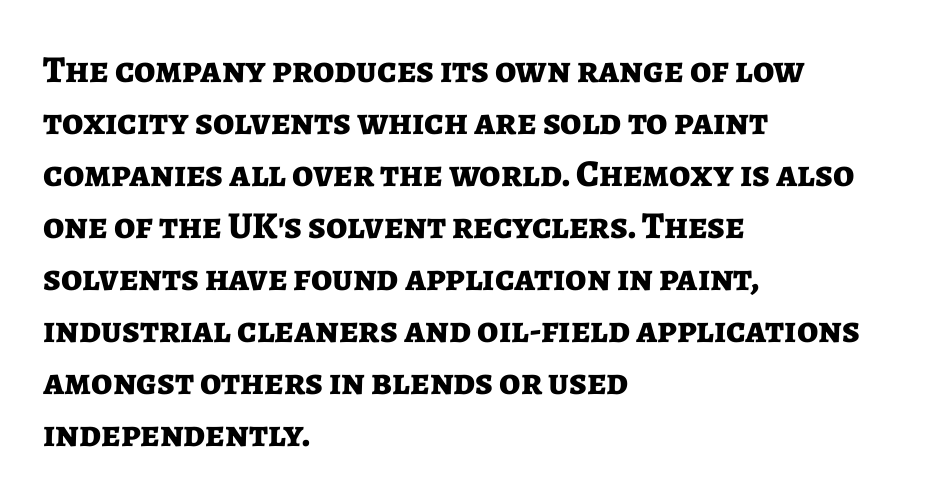
Q: Is the text bold? A: Yes.
Q: Is the text italic (slanted)? A: No, it is upright.
Q: Is the typeface a serif or a sans-serif typeface? A: Sans-serif.
Q: Is the text underlined? A: No.
Q: How is the paragraph aligned? A: Left-aligned.
Q: Is the spacing between letters normal or unusually wide? A: Normal.
Q: Is the spacing between lines tight, normal or loose? A: Normal.
Q: Width (condensed, normal, or wide)? A: Normal.
Q: Stroke contrast? A: Low.
Q: x-height? A: Medium.
Q: Monospaced? A: No.
